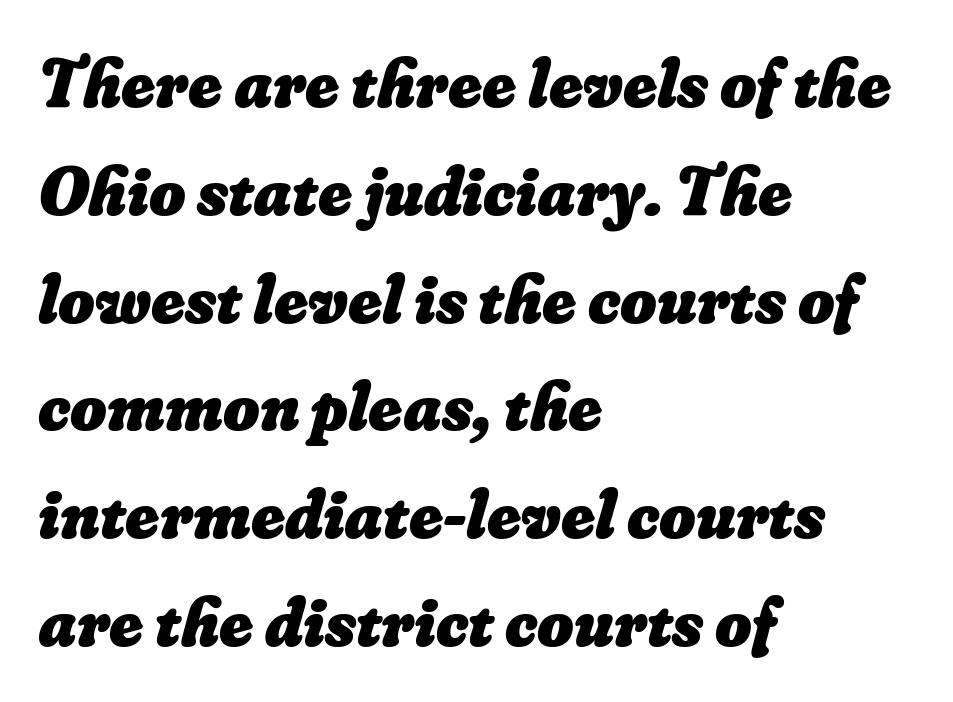
Q: Is the text bold? A: Yes.
Q: Is the text underlined? A: No.
Q: How is the paragraph aligned? A: Left-aligned.
Q: Is the spacing between letters normal or unusually wide? A: Normal.
Q: Is the spacing between lines tight, normal or loose? A: Normal.
Q: Width (condensed, normal, or wide)? A: Normal.
Q: Stroke contrast? A: Low.
Q: x-height? A: Small.
Q: Monospaced? A: No.
